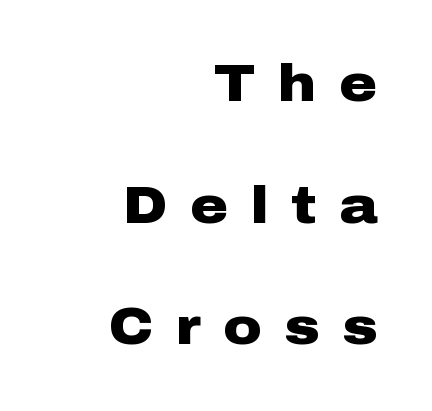
Q: Is the text bold? A: Yes.
Q: Is the text italic (slanted)? A: No, it is upright.
Q: Is the typeface a serif or a sans-serif typeface? A: Sans-serif.
Q: Is the text underlined? A: No.
Q: How is the paragraph aligned? A: Right-aligned.
Q: Is the spacing between letters normal or unusually wide? A: Unusually wide.
Q: Is the spacing between lines tight, normal or loose? A: Loose.
Q: Width (condensed, normal, or wide)? A: Wide.
Q: Stroke contrast? A: Low.
Q: x-height? A: Medium.
Q: Monospaced? A: No.
